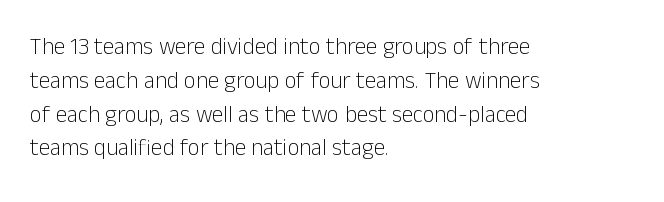
{"italic": "no", "bold": "no", "underline": "no", "align": "left", "line_spacing": "normal", "line_spacing_ratio": 1.47, "letter_spacing": "normal", "letter_spacing_em": 0.0, "glyph_px": 23}
